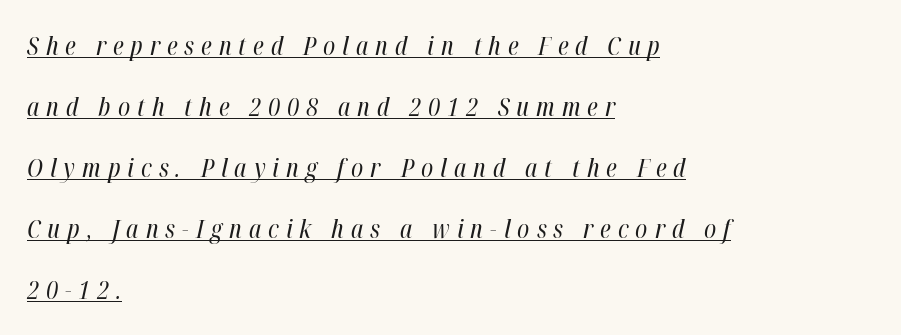
Does the leading feel generous? Absolutely, it's lavish. Compared with typical body copy, the letter spacing here is much looser. Counters stay open thanks to moderate or lighter strokes. A student would call this left alignment; a typographer would say flush left, rag right. A continuous stroke trails under the words, as in a hyperlink. The passage shown leans; its letterforms are oblique.
